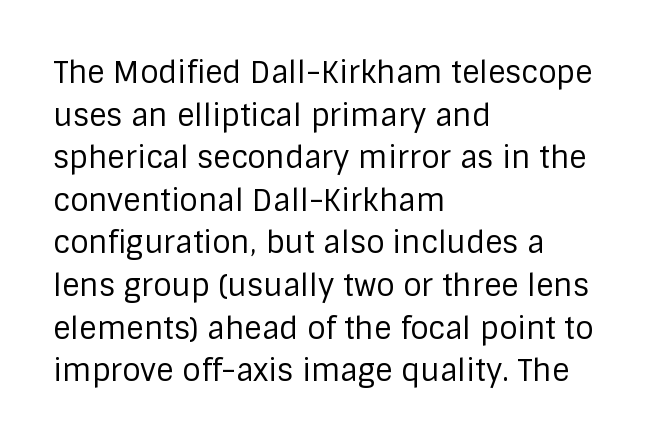
{"serif": "no", "italic": "no", "bold": "no", "weight": "regular", "width": "normal", "stroke_contrast": "low", "x_height": "large", "monospaced": "no", "underline": "no", "align": "left", "line_spacing": "normal", "line_spacing_ratio": 1.42, "letter_spacing": "normal", "letter_spacing_em": 0.0, "glyph_px": 30}
